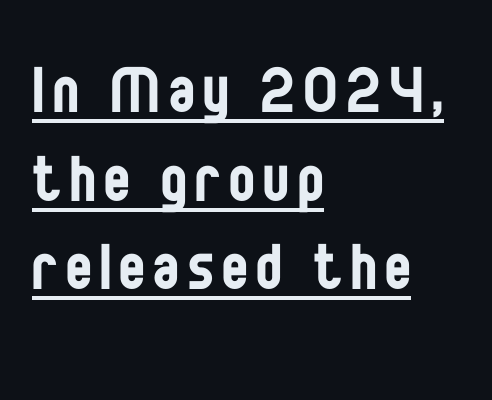
Visually the block forms a straight wall on the left and a jagged coastline on the right. The rendering uses a small line-height, squeezing the rows. Stems here are at most as thick as an everyday book face. Regarding serifs, this sample does without them. Quick note: underline on.
